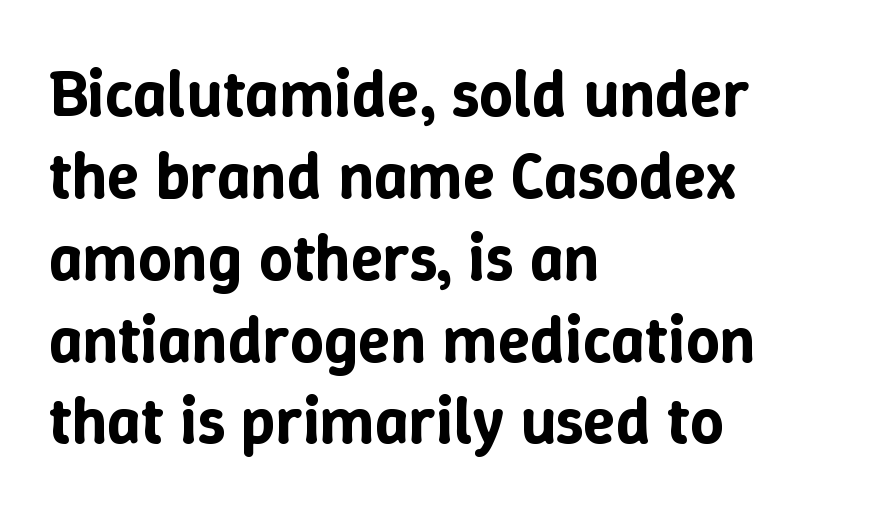
Q: Is the text italic (slanted)? A: No, it is upright.
Q: Is the text underlined? A: No.
Q: How is the paragraph aligned? A: Left-aligned.
Q: Is the spacing between letters normal or unusually wide? A: Normal.
Q: Width (condensed, normal, or wide)? A: Normal.
Q: Stroke contrast? A: Low.
Q: x-height? A: Medium.
Q: Monospaced? A: No.
